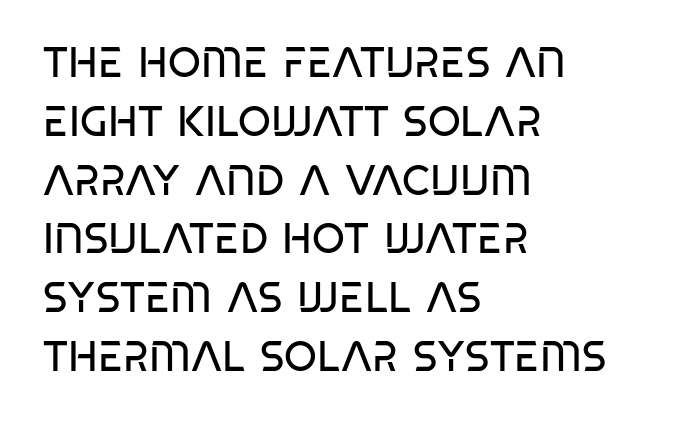
The image shows 42 px regular-weight, condensed sans-serif type; set left-aligned, normal line spacing (1.4x), normal letter spacing, not underlined; low stroke contrast and a large x-height.
